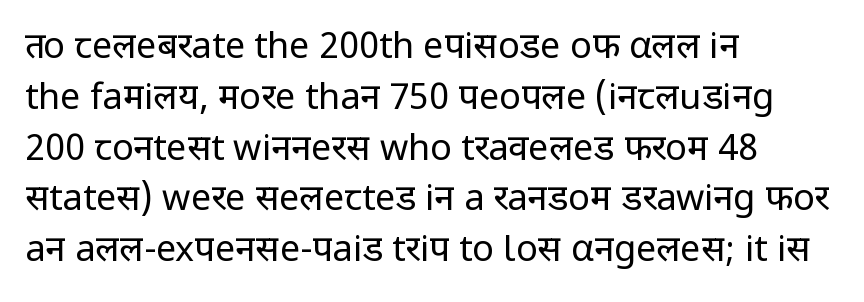
Weight: in the light-to-regular range. Posture: vertical. Each letter's strokes conclude bluntly, with no projecting serifs. Words appear dense and cohesive because spacing is normal.
